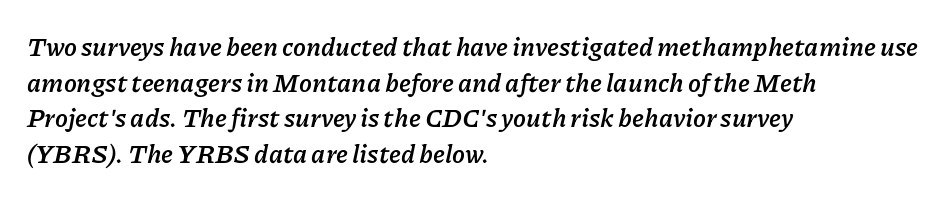
Q: Is the text bold? A: Yes.
Q: Is the text italic (slanted)? A: Yes, it leans right by about 11 degrees.
Q: Is the text underlined? A: No.
Q: How is the paragraph aligned? A: Left-aligned.
Q: Is the spacing between letters normal or unusually wide? A: Normal.
Q: Is the spacing between lines tight, normal or loose? A: Normal.
